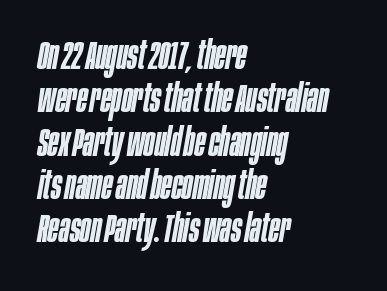
{"italic": "yes", "lean": "right", "slant_degrees": 10, "bold": "semi", "weight": "semibold", "width": "condensed", "stroke_contrast": "low", "x_height": "large", "monospaced": "no", "underline": "no", "align": "left", "line_spacing": "tight", "line_spacing_ratio": 1.11, "letter_spacing": "normal", "letter_spacing_em": 0.0, "glyph_px": 39}
